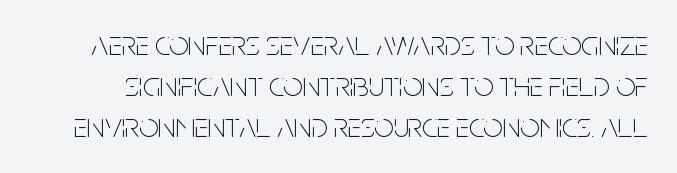
The face used here is proportionally spaced, like ordinary book or web type. No italicization has been applied; the sample stays upright. These glyphs show unthickened strokes, regular width or finer. In terms of letterspacing, this is plain default setting.
